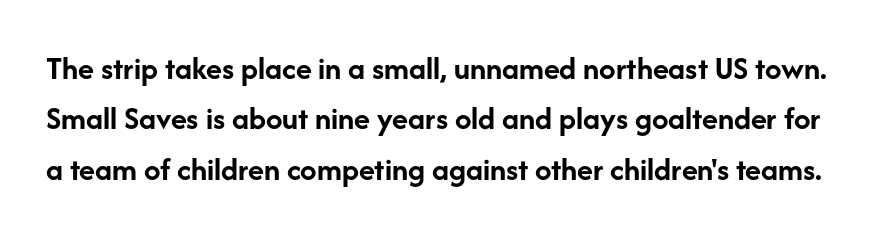
Q: Is the text bold? A: Yes.
Q: Is the text italic (slanted)? A: No, it is upright.
Q: Is the typeface a serif or a sans-serif typeface? A: Sans-serif.
Q: Is the text underlined? A: No.
Q: Is the spacing between letters normal or unusually wide? A: Normal.
Q: Is the spacing between lines tight, normal or loose? A: Normal.
Q: Width (condensed, normal, or wide)? A: Normal.
Q: Stroke contrast? A: Low.
Q: x-height? A: Medium.
Q: Monospaced? A: No.
